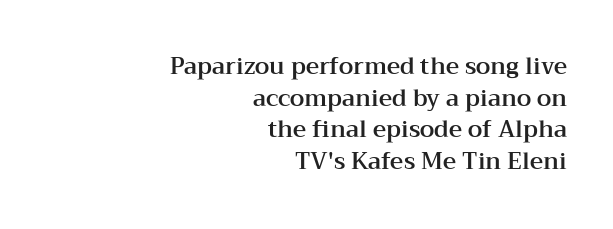
Q: Is the text italic (slanted)? A: No, it is upright.
Q: Is the text underlined? A: No.
Q: How is the paragraph aligned? A: Right-aligned.
Q: Is the spacing between letters normal or unusually wide? A: Normal.
Q: Is the spacing between lines tight, normal or loose? A: Normal.
